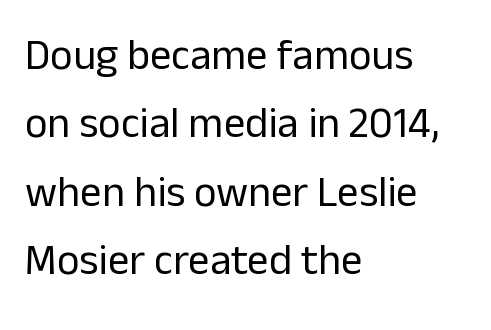
{"serif": "no", "italic": "no", "bold": "no", "weight": "regular", "width": "normal", "stroke_contrast": "low", "x_height": "medium", "monospaced": "no", "underline": "no", "align": "left", "line_spacing": "normal", "line_spacing_ratio": 1.59, "letter_spacing": "normal", "letter_spacing_em": 0.0, "glyph_px": 43}
